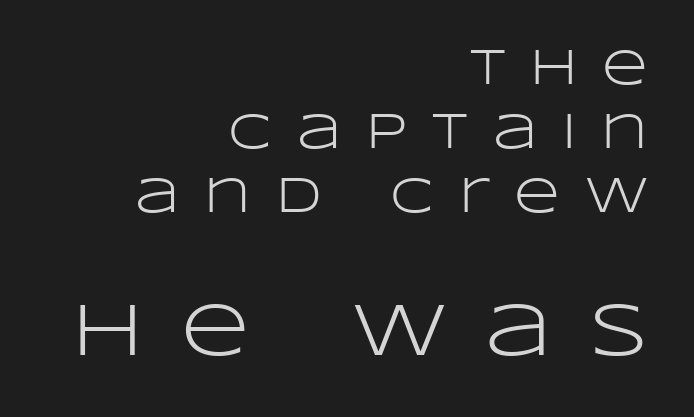
You get the small type first, then a jump to larger type. The passage shown stacks its lines at a standard gap. These lines stack with their right ends in a neat column. This is sans-serif lettering, the kind often seen on screens and signage.
